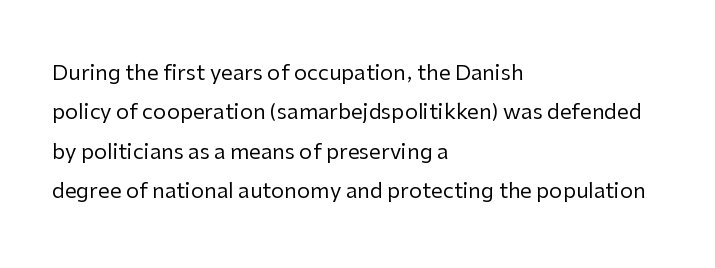
The image shows 21 px text type, upright; set left-aligned, line spacing 1.88x, normal letter spacing, not underlined.
